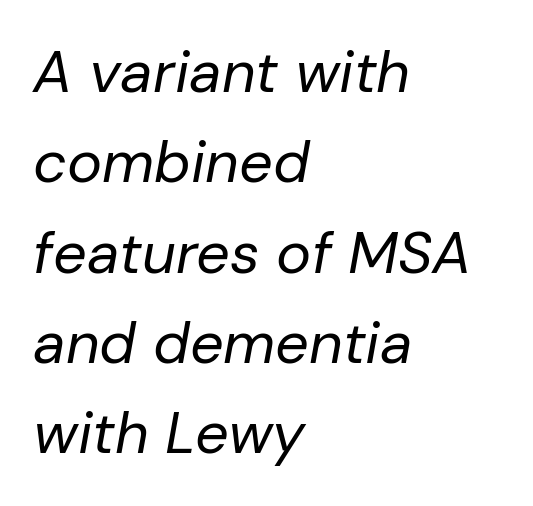
Q: Is the text bold? A: No.
Q: Is the text italic (slanted)? A: Yes, it leans right by about 10 degrees.
Q: Is the text underlined? A: No.
Q: How is the paragraph aligned? A: Left-aligned.
Q: Is the spacing between letters normal or unusually wide? A: Normal.
Q: Is the spacing between lines tight, normal or loose? A: Normal.
Q: Width (condensed, normal, or wide)? A: Normal.
Q: Stroke contrast? A: Low.
Q: x-height? A: Medium.
Q: Monospaced? A: No.
